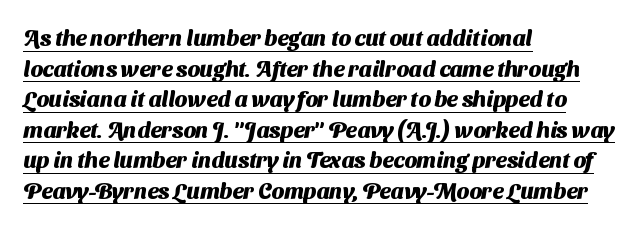
Q: Is the text bold? A: Yes.
Q: Is the text underlined? A: Yes.
Q: How is the paragraph aligned? A: Left-aligned.
Q: Is the spacing between letters normal or unusually wide? A: Normal.
Q: Is the spacing between lines tight, normal or loose? A: Normal.
